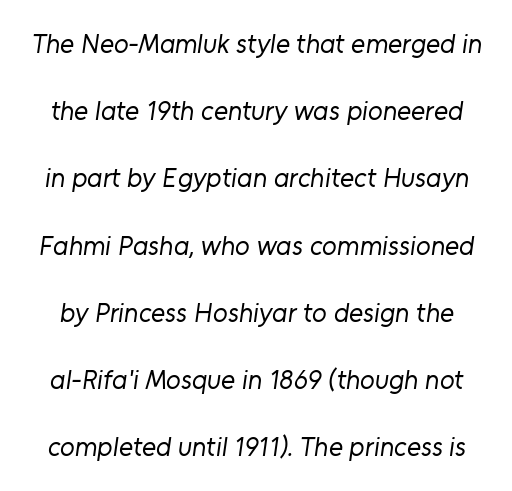
The image shows 27 px text type; set loose line spacing (2.49x), normal letter spacing, not underlined.
